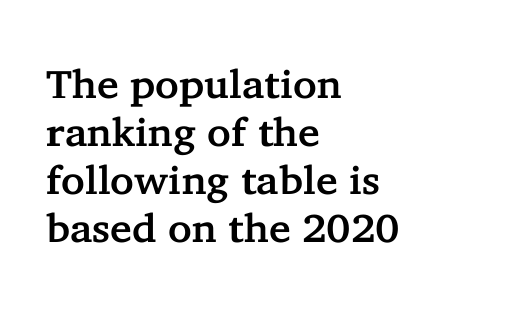
{"serif": "yes", "italic": "no", "width": "normal", "stroke_contrast": "low", "x_height": "medium", "monospaced": "no", "underline": "no", "align": "left", "line_spacing_ratio": 1.2, "letter_spacing": "normal", "letter_spacing_em": 0.0, "glyph_px": 40}
